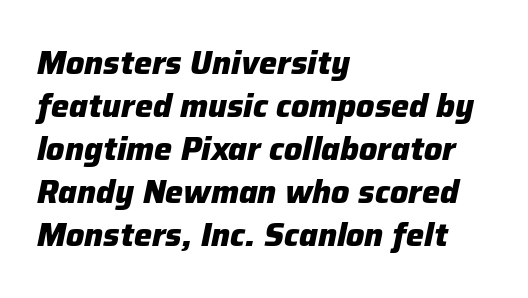
Line beginnings align vertically; line endings do not. Note the varied advance widths — an 'i' is clearly narrower than an 'm'. On the weight axis this lands at bold, roughly 700. The rendering uses a moderate line-height, typical for paragraphs.
